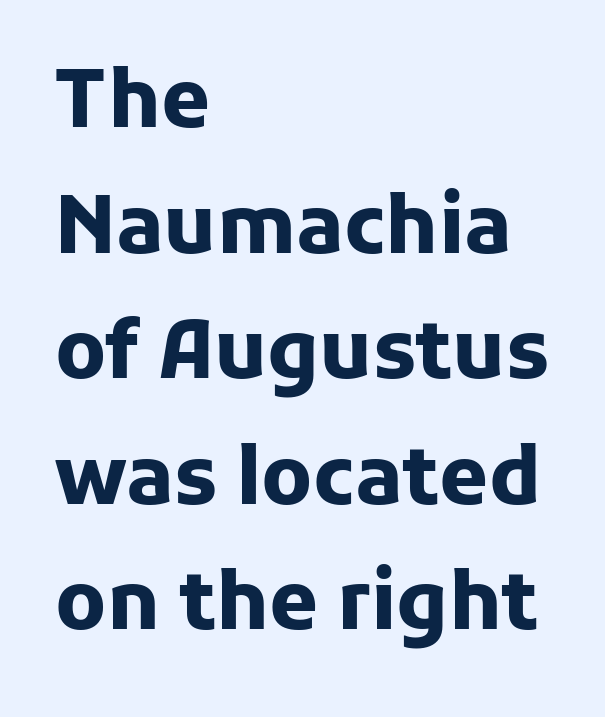
Q: Is the text bold? A: Yes.
Q: Is the text italic (slanted)? A: No, it is upright.
Q: Is the typeface a serif or a sans-serif typeface? A: Sans-serif.
Q: Is the text underlined? A: No.
Q: How is the paragraph aligned? A: Left-aligned.
Q: Is the spacing between letters normal or unusually wide? A: Normal.
Q: Is the spacing between lines tight, normal or loose? A: Normal.
Q: Width (condensed, normal, or wide)? A: Normal.
Q: Stroke contrast? A: Low.
Q: x-height? A: Medium.
Q: Monospaced? A: No.
